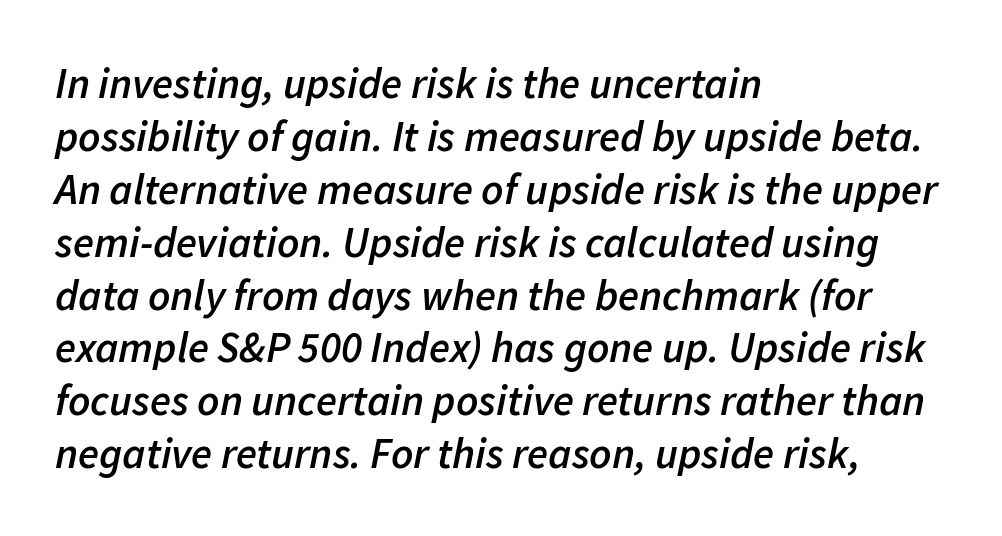
Q: Is the text bold? A: Semi-bold.
Q: Is the text italic (slanted)? A: Yes, it leans right by about 11 degrees.
Q: Is the text underlined? A: No.
Q: How is the paragraph aligned? A: Left-aligned.
Q: Is the spacing between letters normal or unusually wide? A: Normal.
Q: Width (condensed, normal, or wide)? A: Normal.
Q: Stroke contrast? A: Low.
Q: x-height? A: Medium.
Q: Monospaced? A: No.
